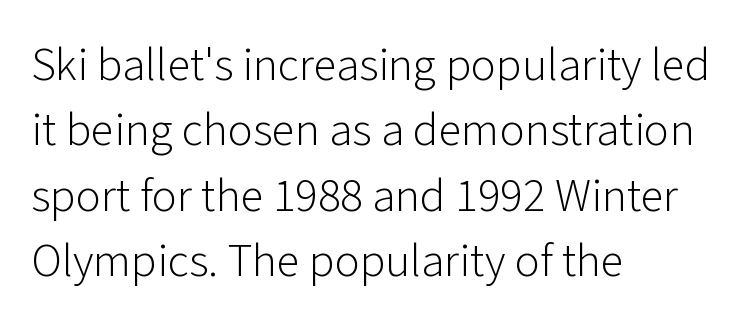
The image shows 47 px light sans-serif type, upright; set left-aligned, normal line spacing (1.39x), normal letter spacing, not underlined; low stroke contrast and a medium x-height.
